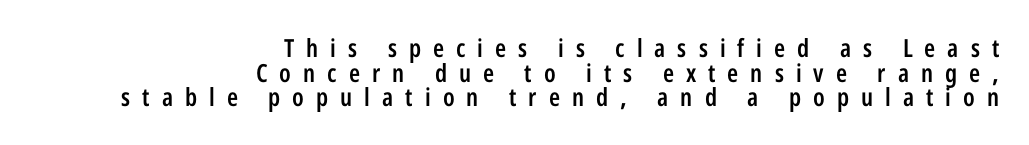
The image shows 25 px text type, upright; set right-aligned, tight line spacing (0.99x), unusually wide letter spacing (+0.48 em), not underlined.
